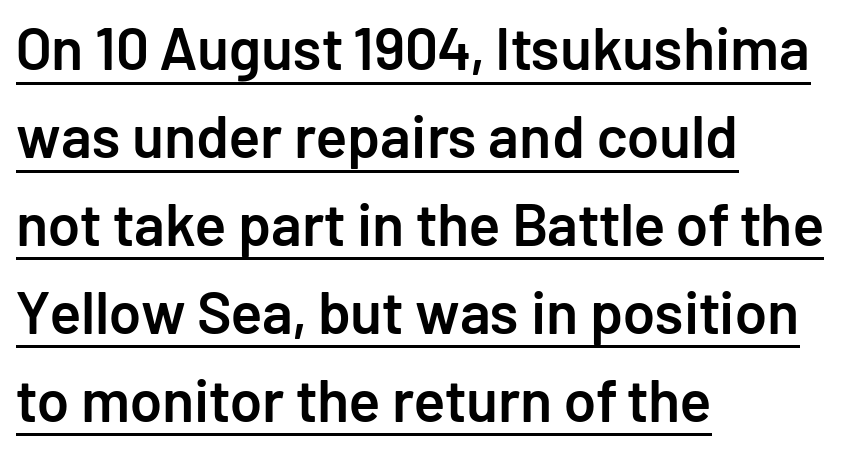
The image shows 59 px semibold sans-serif type, upright; set left-aligned, normal line spacing (1.49x), normal letter spacing, underlined; low stroke contrast and a medium x-height.
